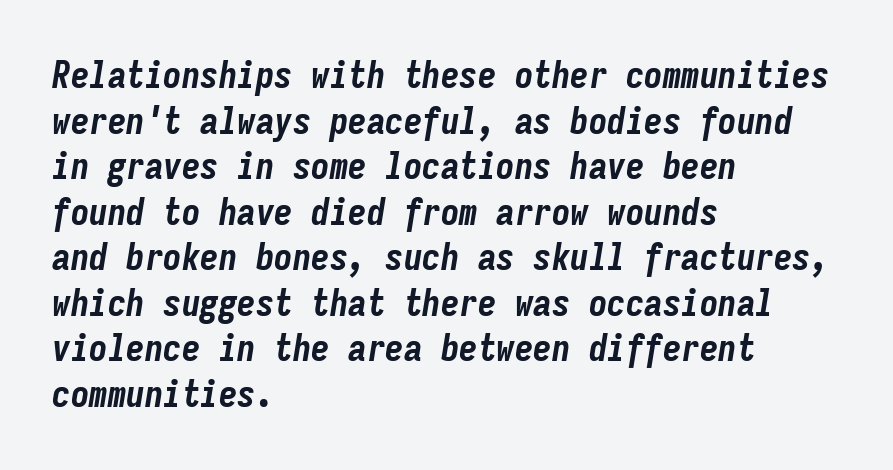
You'd pick this weight for a headline — it's a proper bold. There's an unmistakable incline to the writing here. Which margin do the lines hug? The left one — the right edge is uneven. In terms of letterspacing, this is plain default setting. Every character here occupies the same horizontal width, giving the sample a typewriter-like rhythm.
